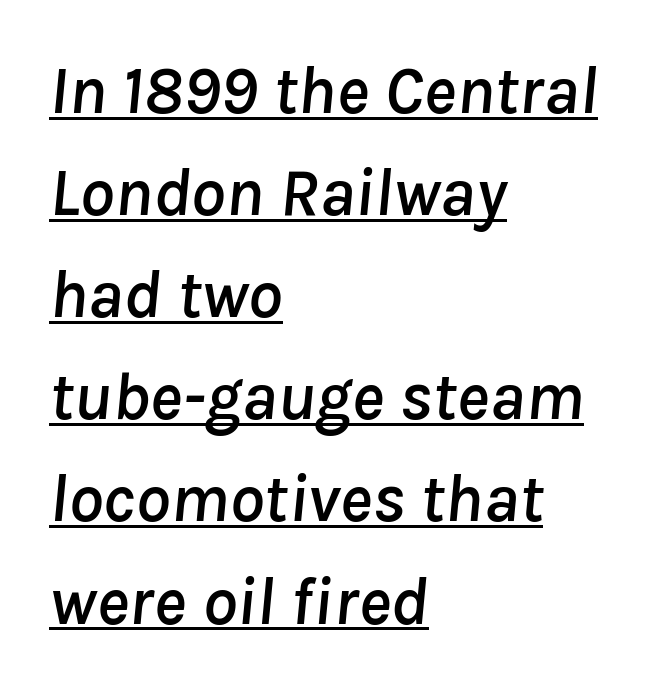
Regarding leading, the lines here are spaced in the standard way. Varying glyph widths throughout — classic text-font behaviour. A typesetter would mark this as italic. The sample's only ornament is a line tracing under the words.
